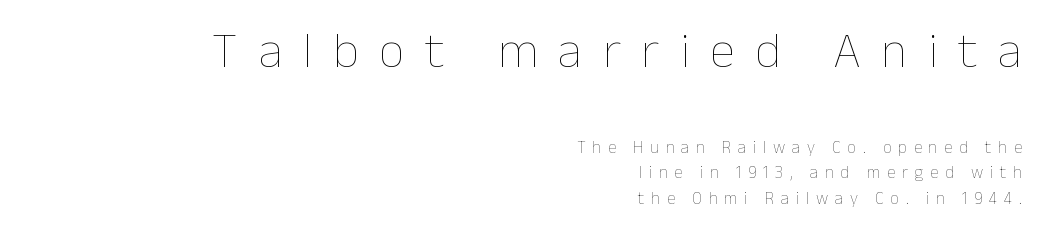
The image shows 51 px thin type, upright; set right-aligned, normal line spacing (1.48x), unusually wide letter spacing (+0.4 em), not underlined; the first (top) block is 3.0x larger; low stroke contrast and a medium x-height.
